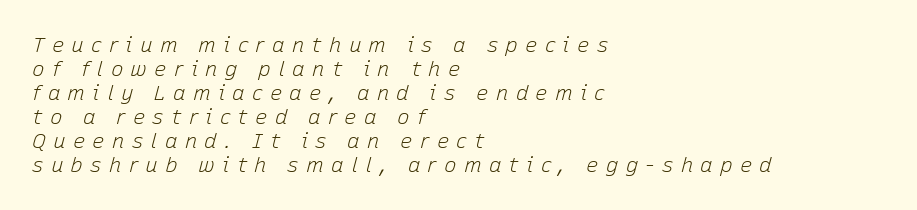
{"italic": "yes", "lean": "right", "slant_degrees": 15, "bold": "no", "underline": "no", "align": "left", "line_spacing": "tight", "line_spacing_ratio": 1.14, "letter_spacing": "wide", "letter_spacing_em": 0.34, "glyph_px": 21}
